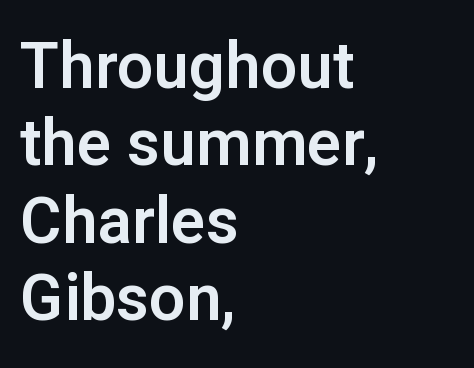
Grotesque or geometric, the face here clearly has no serifs. Line beginnings align vertically; line endings do not. The specimen reads as upright at a glance. The horizontal fit of the characters is conventional and even. Varying glyph widths throughout — classic text-font behaviour.
